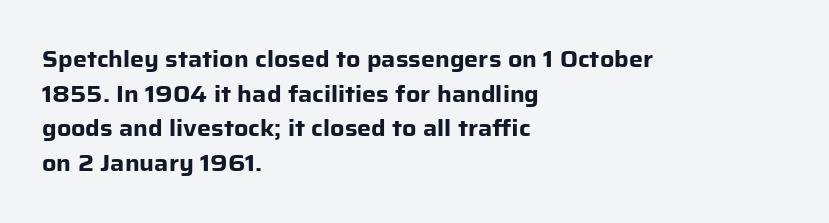
The image shows 22 px bold type, upright; set left-aligned, normal line spacing (1.57x), normal letter spacing, not underlined.
